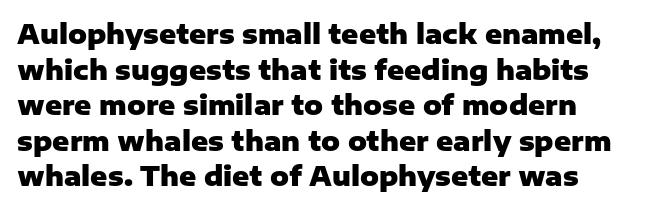
The image shows 26 px bold type, upright; set left-aligned, normal line spacing (1.37x), normal letter spacing, not underlined.
